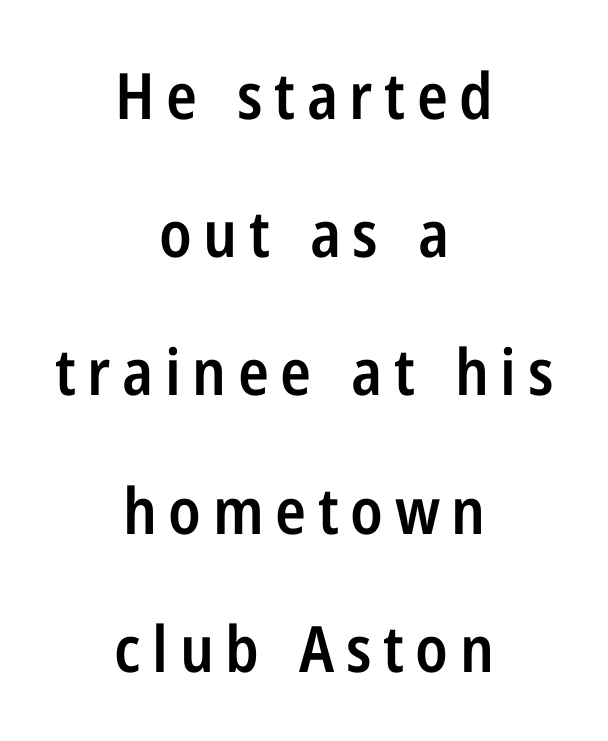
Q: Is the text bold? A: Semi-bold.
Q: Is the text italic (slanted)? A: No, it is upright.
Q: Is the typeface a serif or a sans-serif typeface? A: Sans-serif.
Q: Is the text underlined? A: No.
Q: How is the paragraph aligned? A: Centered.
Q: Is the spacing between lines tight, normal or loose? A: Loose.
Q: Width (condensed, normal, or wide)? A: Condensed.
Q: Stroke contrast? A: Low.
Q: x-height? A: Medium.
Q: Monospaced? A: No.
